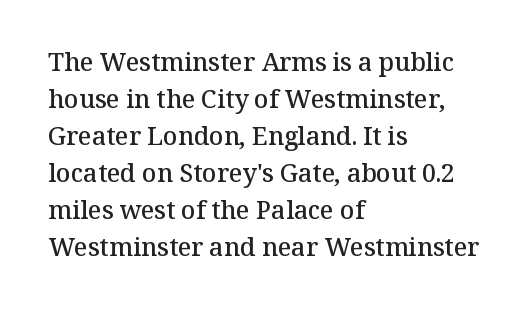
The image shows 25 px text type, upright; set left-aligned, normal line spacing (1.48x), normal letter spacing, not underlined.
